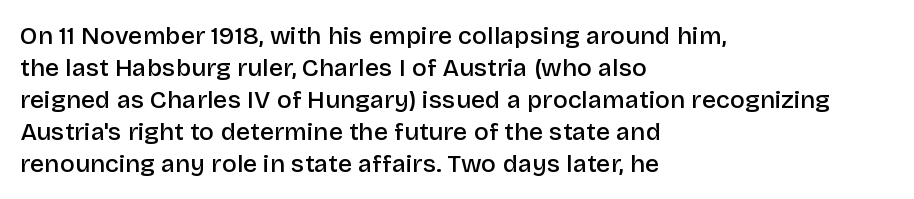
The image shows 25 px text type, upright; set left-aligned, normal line spacing (1.28x), normal letter spacing, not underlined.
